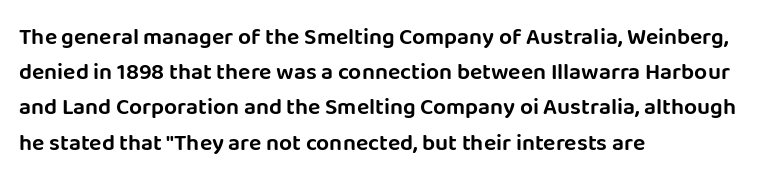
Q: Is the text italic (slanted)? A: No, it is upright.
Q: Is the text underlined? A: No.
Q: How is the paragraph aligned? A: Left-aligned.
Q: Is the spacing between letters normal or unusually wide? A: Normal.
Q: Is the spacing between lines tight, normal or loose? A: Normal.
